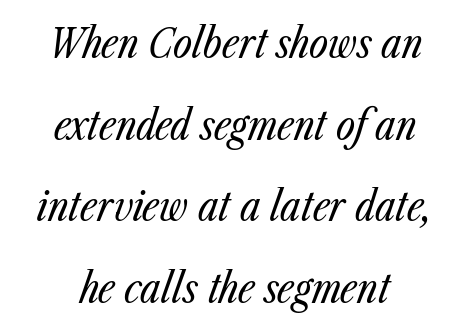
Q: Is the text bold? A: No.
Q: Is the text italic (slanted)? A: Yes, it leans right by about 23 degrees.
Q: Is the text underlined? A: No.
Q: How is the paragraph aligned? A: Centered.
Q: Is the spacing between letters normal or unusually wide? A: Normal.
Q: Is the spacing between lines tight, normal or loose? A: Loose.
Q: Width (condensed, normal, or wide)? A: Condensed.
Q: Stroke contrast? A: Low.
Q: x-height? A: Medium.
Q: Monospaced? A: No.
